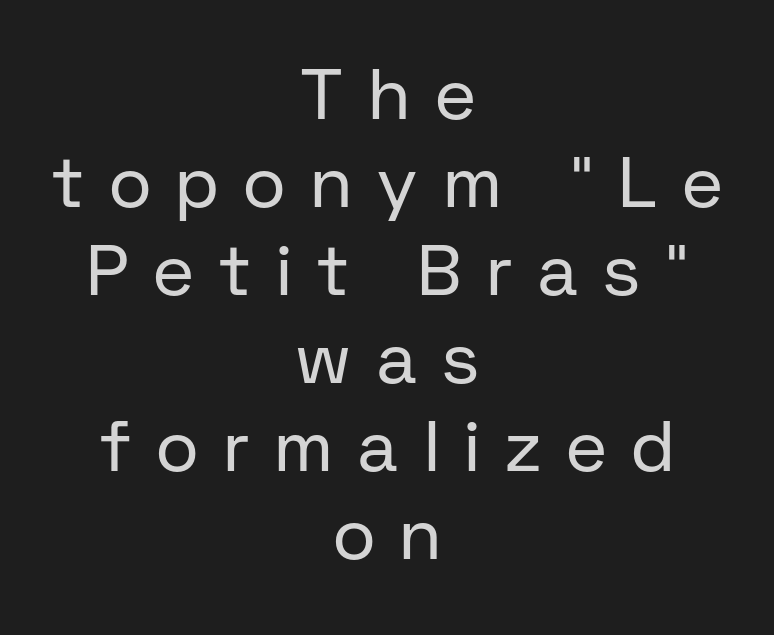
{"serif": "no", "italic": "no", "bold": "no", "weight": "regular", "width": "normal", "stroke_contrast": "low", "x_height": "medium", "monospaced": "no", "underline": "no", "align": "center", "line_spacing_ratio": 1.24, "letter_spacing": "wide", "letter_spacing_em": 0.37, "glyph_px": 71}
